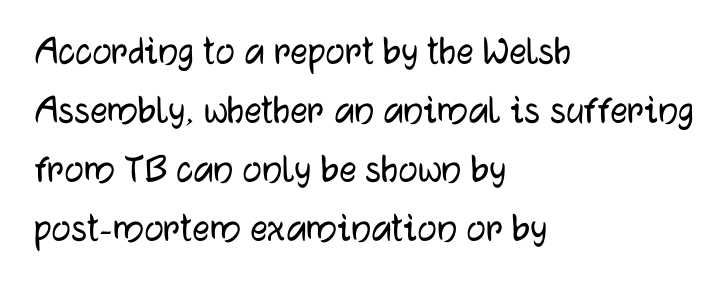
Q: Is the text italic (slanted)? A: No, it is upright.
Q: Is the typeface a serif or a sans-serif typeface? A: Sans-serif.
Q: Is the text underlined? A: No.
Q: How is the paragraph aligned? A: Left-aligned.
Q: Is the spacing between letters normal or unusually wide? A: Normal.
Q: Is the spacing between lines tight, normal or loose? A: Normal.
Q: Width (condensed, normal, or wide)? A: Normal.
Q: Stroke contrast? A: Low.
Q: x-height? A: Medium.
Q: Monospaced? A: No.
